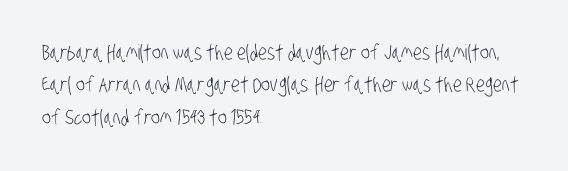
Q: Is the text bold? A: No.
Q: Is the text underlined? A: No.
Q: How is the paragraph aligned? A: Left-aligned.
Q: Is the spacing between letters normal or unusually wide? A: Normal.
Q: Is the spacing between lines tight, normal or loose? A: Normal.
